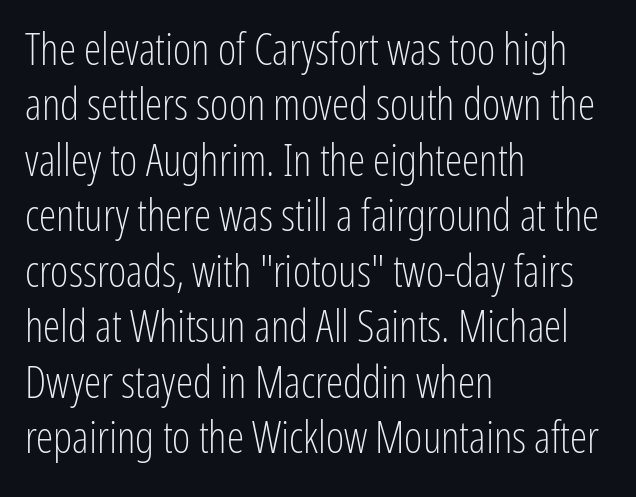
The image shows 44 px light, condensed sans-serif type, upright; set left-aligned, normal line spacing (1.26x), normal letter spacing, not underlined; low stroke contrast and a medium x-height.
